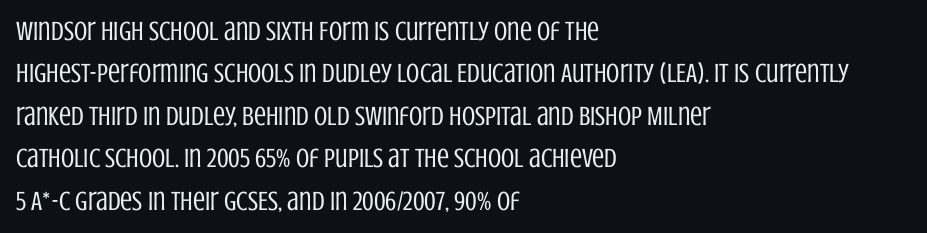
{"italic": "no", "bold": "no", "underline": "no", "align": "left", "line_spacing": "normal", "line_spacing_ratio": 1.57, "letter_spacing": "normal", "letter_spacing_em": 0.0, "glyph_px": 27}
